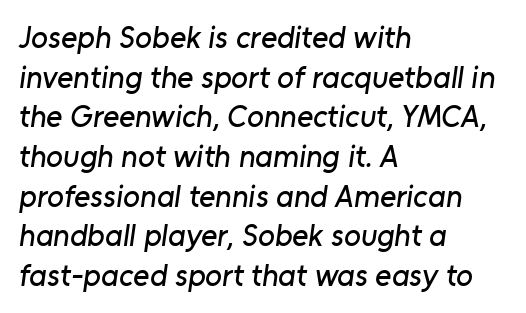
{"serif": "no", "width": "normal", "stroke_contrast": "low", "x_height": "medium", "monospaced": "no", "underline": "no", "align": "left", "line_spacing": "normal", "line_spacing_ratio": 1.28, "letter_spacing": "normal", "letter_spacing_em": 0.0, "glyph_px": 31}
